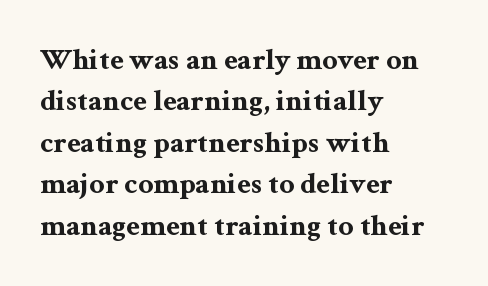
Character widths vary here, with narrow letters taking less room than wide ones. Letterform terminals end in serifs throughout the passage. Beneath every word, the page is bare. This sample keeps an unexceptional amount of space between lines. You could call the tracking neutral — neither tight nor loose.
